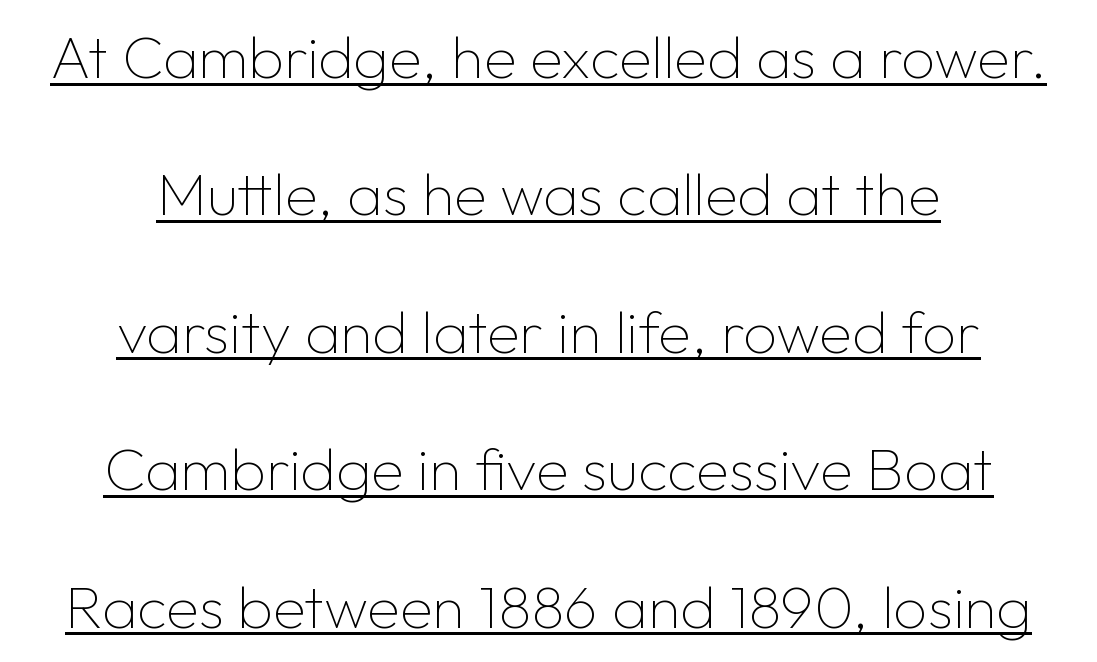
{"serif": "no", "italic": "no", "bold": "no", "weight": "thin", "width": "normal", "stroke_contrast": "low", "x_height": "medium", "monospaced": "no", "underline": "yes", "align": "center", "line_spacing": "loose", "line_spacing_ratio": 2.29, "letter_spacing": "normal", "letter_spacing_em": 0.0, "glyph_px": 60}
